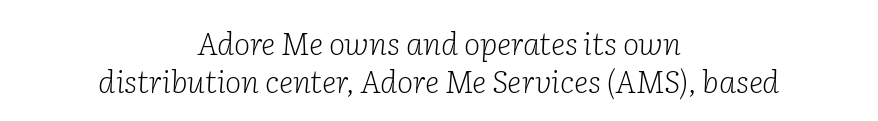
This sample has the flowing, uneven cadence of proportional lettering. On a weight scale, this lands at 450 or below. Examine the stroke ends and you'll spot serifs. The paragraph shown floats in the horizontal middle. Glyph-to-glyph distance matches everyday printed text.
